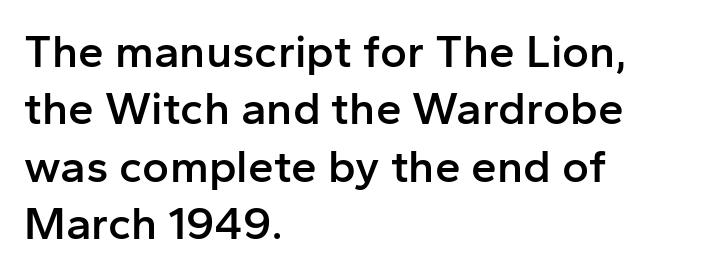
The image shows 46 px semibold sans-serif type, upright; set left-aligned, normal line spacing (1.25x), normal letter spacing, not underlined; low stroke contrast and a medium x-height.
